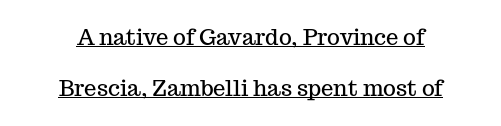
The image shows 22 px text type, upright; set centered, loose line spacing (2.32x), normal letter spacing, underlined.
